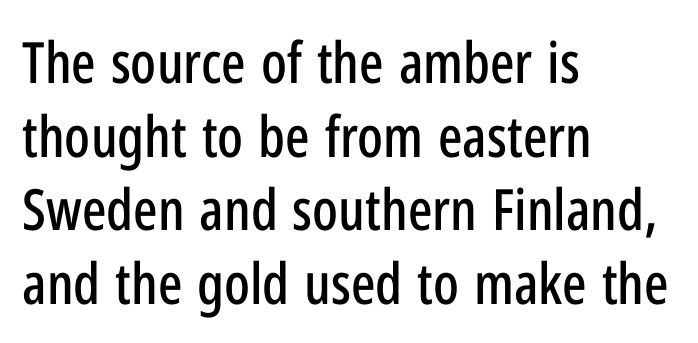
The image shows 57 px condensed sans-serif type, upright; set left-aligned, normal line spacing (1.29x), normal letter spacing, not underlined; low stroke contrast and a medium x-height.
